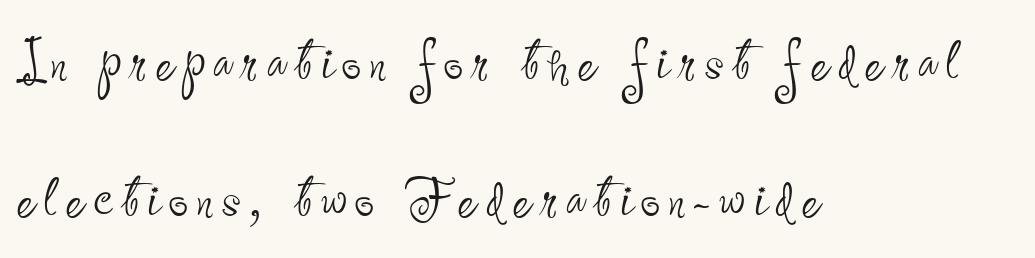
{"serif": "no", "bold": "no", "weight": "thin", "width": "condensed", "stroke_contrast": "low", "x_height": "small", "monospaced": "no", "underline": "no", "align": "left", "line_spacing": "loose", "line_spacing_ratio": 1.99, "glyph_px": 69}
